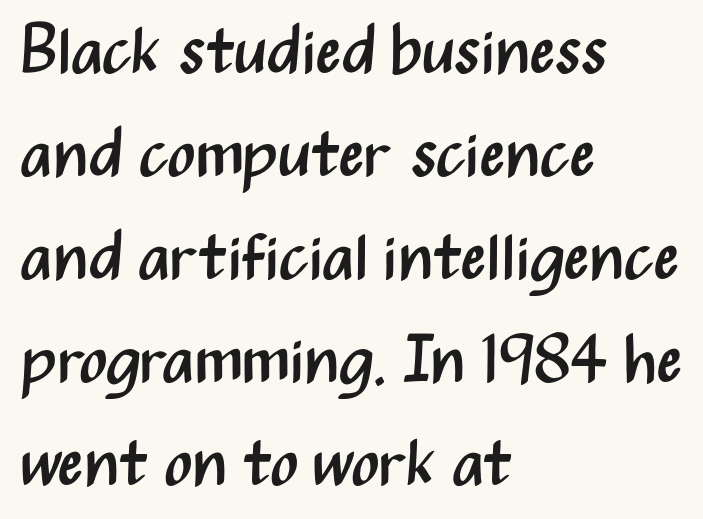
{"serif": "no", "italic": "no", "bold": "no", "weight": "regular", "width": "condensed", "stroke_contrast": "medium", "x_height": "medium", "monospaced": "no", "underline": "no", "align": "left", "line_spacing": "normal", "line_spacing_ratio": 1.56, "letter_spacing": "normal", "letter_spacing_em": 0.0, "glyph_px": 66}
